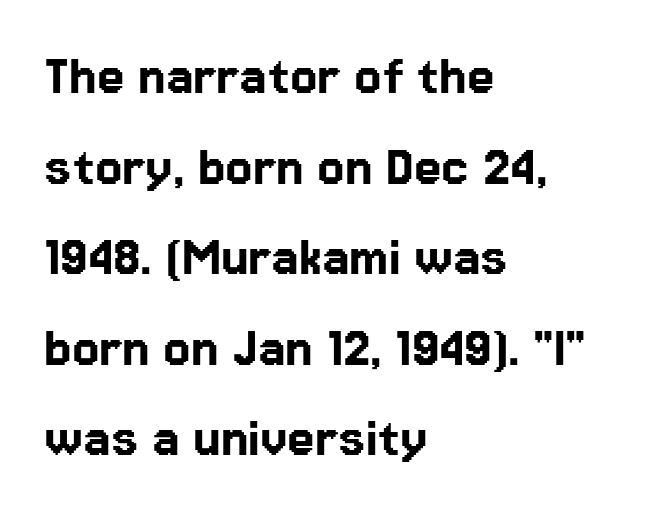
Q: Is the text italic (slanted)? A: No, it is upright.
Q: Is the typeface a serif or a sans-serif typeface? A: Sans-serif.
Q: Is the text underlined? A: No.
Q: How is the paragraph aligned? A: Left-aligned.
Q: Is the spacing between letters normal or unusually wide? A: Normal.
Q: Is the spacing between lines tight, normal or loose? A: Normal.
Q: Width (condensed, normal, or wide)? A: Normal.
Q: Stroke contrast? A: Low.
Q: x-height? A: Medium.
Q: Monospaced? A: No.
